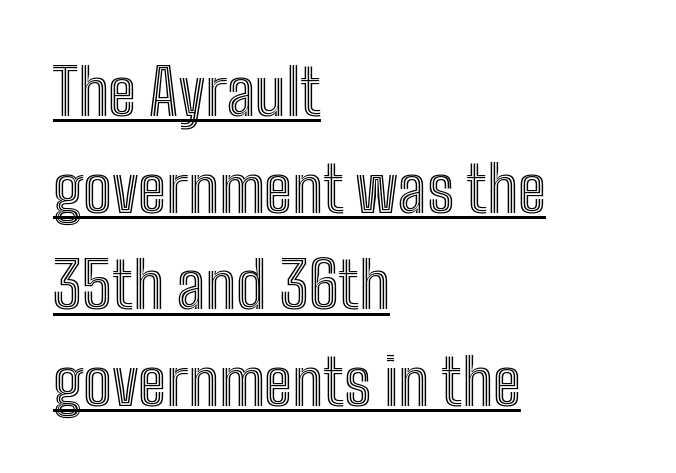
{"italic": "no", "width": "condensed", "x_height": "medium", "monospaced": "no", "underline": "yes", "align": "left", "line_spacing": "normal", "line_spacing_ratio": 1.51, "letter_spacing": "normal", "letter_spacing_em": 0.0, "glyph_px": 64}
